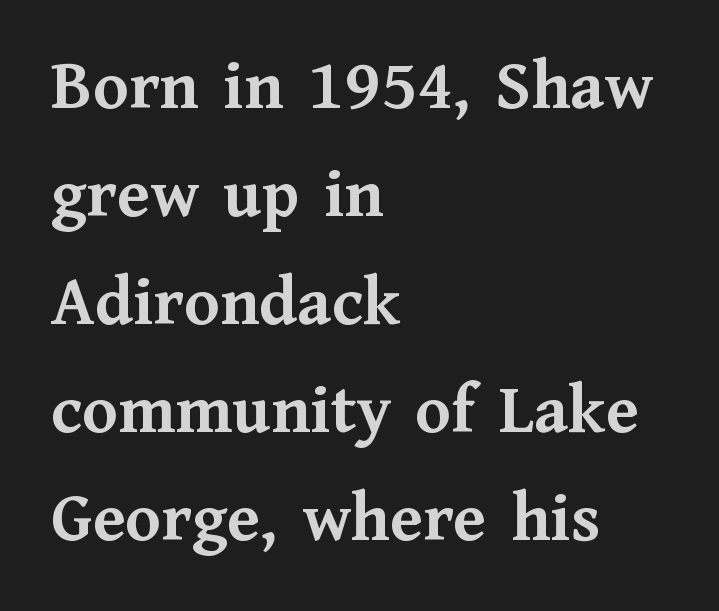
Q: Is the text bold? A: Yes.
Q: Is the text italic (slanted)? A: No, it is upright.
Q: Is the typeface a serif or a sans-serif typeface? A: Serif.
Q: Is the text underlined? A: No.
Q: How is the paragraph aligned? A: Left-aligned.
Q: Is the spacing between letters normal or unusually wide? A: Normal.
Q: Is the spacing between lines tight, normal or loose? A: Normal.
Q: Width (condensed, normal, or wide)? A: Normal.
Q: Stroke contrast? A: Medium.
Q: x-height? A: Medium.
Q: Monospaced? A: No.
